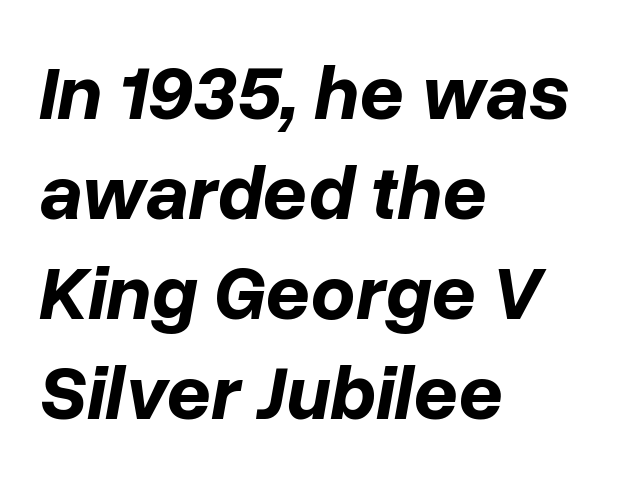
Q: Is the text bold? A: Yes.
Q: Is the text italic (slanted)? A: Yes, it leans right by about 10 degrees.
Q: Is the text underlined? A: No.
Q: How is the paragraph aligned? A: Left-aligned.
Q: Is the spacing between letters normal or unusually wide? A: Normal.
Q: Is the spacing between lines tight, normal or loose? A: Normal.
Q: Width (condensed, normal, or wide)? A: Normal.
Q: Stroke contrast? A: Low.
Q: x-height? A: Medium.
Q: Monospaced? A: No.
